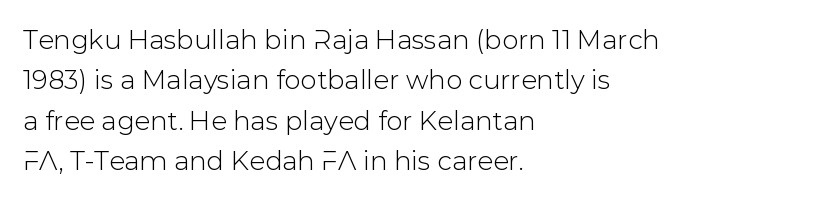
This rendering uses left alignment, leaving the right contour irregular. The vertical gap from one line to the next is medium. The space beneath each line is pristine and unruled. Does extra space separate the letters? No, they use regular spacing. Every character sits straight up, as roman type does.
